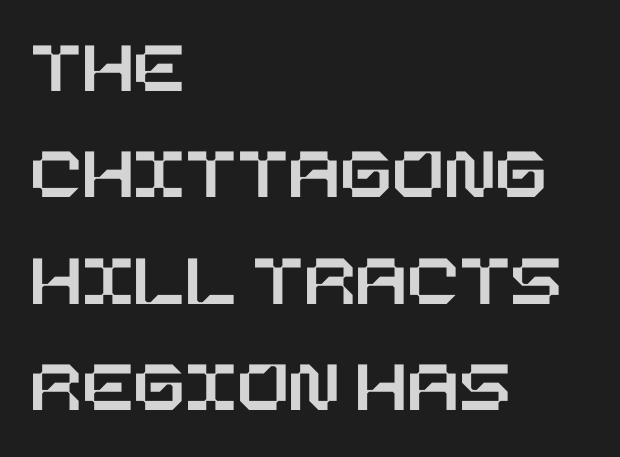
Q: Is the text italic (slanted)? A: No, it is upright.
Q: Is the text underlined? A: No.
Q: How is the paragraph aligned? A: Left-aligned.
Q: Is the spacing between letters normal or unusually wide? A: Normal.
Q: Is the spacing between lines tight, normal or loose? A: Normal.
Q: Width (condensed, normal, or wide)? A: Normal.
Q: Stroke contrast? A: Low.
Q: x-height? A: Large.
